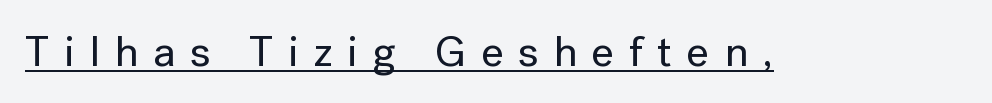
The image shows 44 px sans-serif type, upright; set unusually wide letter spacing (+0.33 em), underlined; low stroke contrast and a medium x-height.
